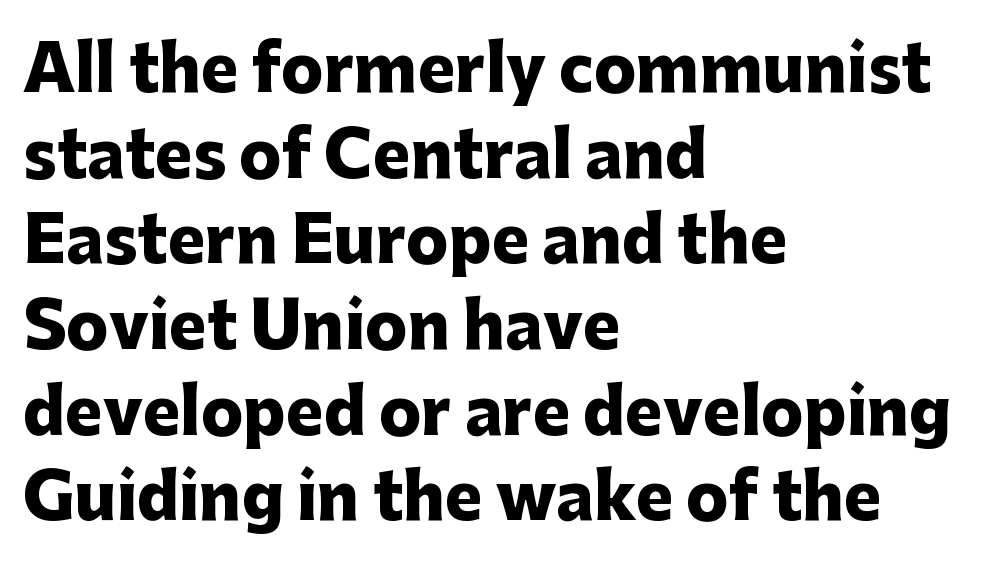
The image shows 63 px heavy sans-serif type, upright; set left-aligned, normal line spacing (1.36x), normal letter spacing, not underlined; low stroke contrast and a medium x-height.
